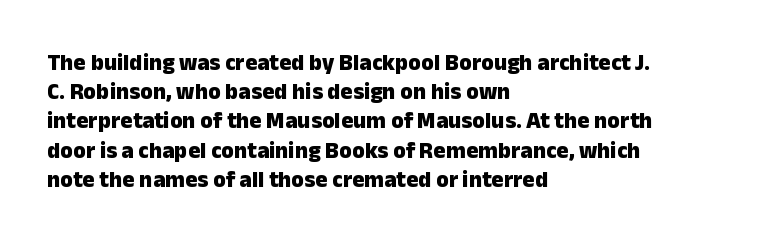
Q: Is the text bold? A: Yes.
Q: Is the text italic (slanted)? A: No, it is upright.
Q: Is the text underlined? A: No.
Q: How is the paragraph aligned? A: Left-aligned.
Q: Is the spacing between letters normal or unusually wide? A: Normal.
Q: Is the spacing between lines tight, normal or loose? A: Normal.
